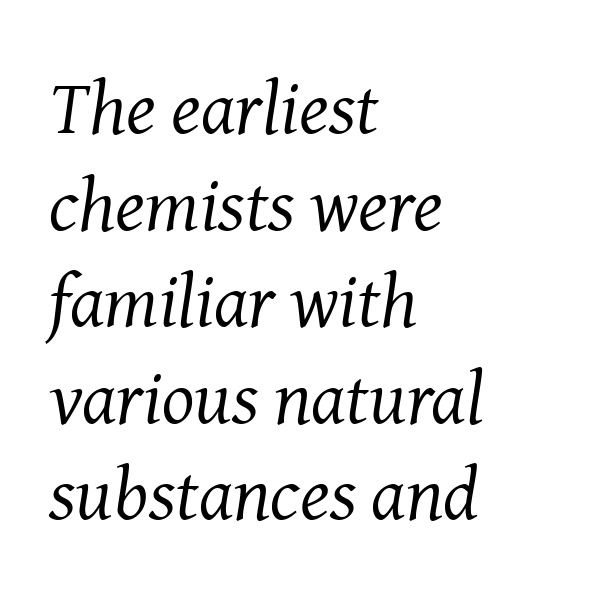
{"serif": "yes", "italic": "yes", "lean": "right", "slant_degrees": 8, "bold": "no", "weight": "regular", "width": "normal", "stroke_contrast": "medium", "x_height": "medium", "monospaced": "no", "underline": "no", "align": "left", "line_spacing": "normal", "line_spacing_ratio": 1.27, "letter_spacing": "normal", "letter_spacing_em": 0.0, "glyph_px": 76}
